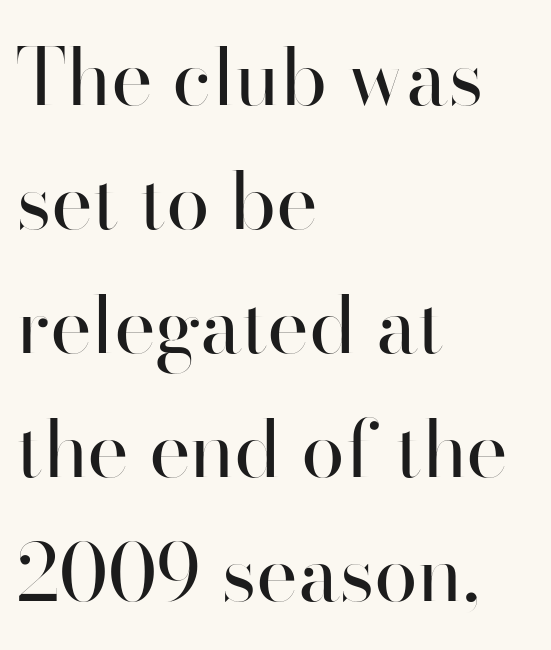
{"serif": "no", "italic": "no", "bold": "no", "weight": "regular", "width": "normal", "stroke_contrast": "high", "x_height": "small", "monospaced": "no", "underline": "no", "align": "left", "line_spacing": "normal", "line_spacing_ratio": 1.57, "letter_spacing": "normal", "letter_spacing_em": 0.0, "glyph_px": 79}
